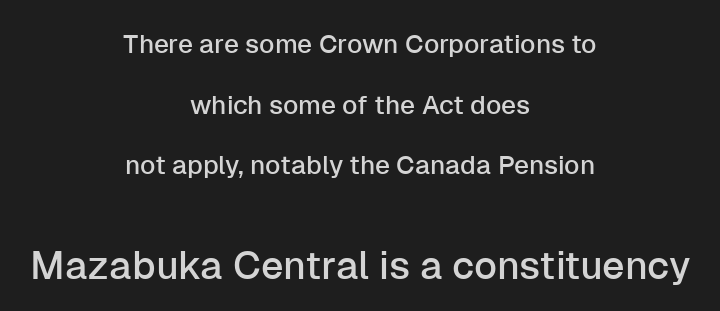
The image shows 39 px sans-serif type, upright; set centered, loose line spacing (2.33x), normal letter spacing, not underlined; the second (bottom) block is 1.5x larger; low stroke contrast and a medium x-height.
